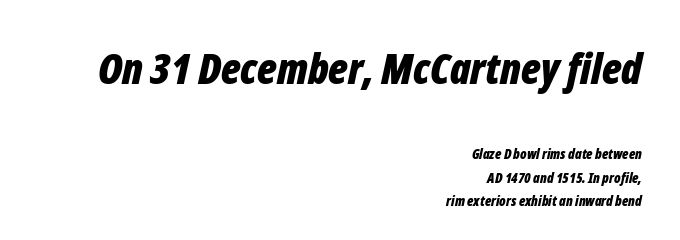
I'd describe the lettering as bold — thick and assertive. Observe the lean: these are italic letterforms. Observe the ordinary spacing: letters are neighbours, not strangers. Is the lower block the larger one? No — the upper block carries the bigger type. Leftover space on each line is placed entirely before the opening word. Proportional: the letters do not fall into vertical columns.
